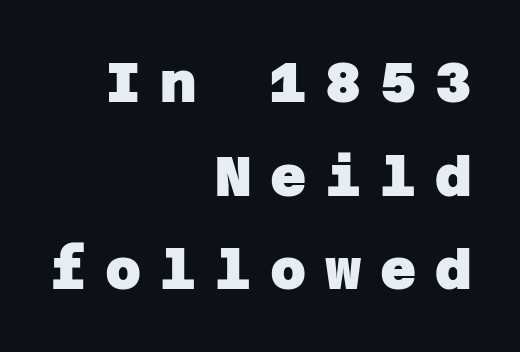
The image shows 56 px heavy sans-serif type; set right-aligned, normal line spacing (1.67x), unusually wide letter spacing (+0.33 em), not underlined; low stroke contrast and a large x-height.
